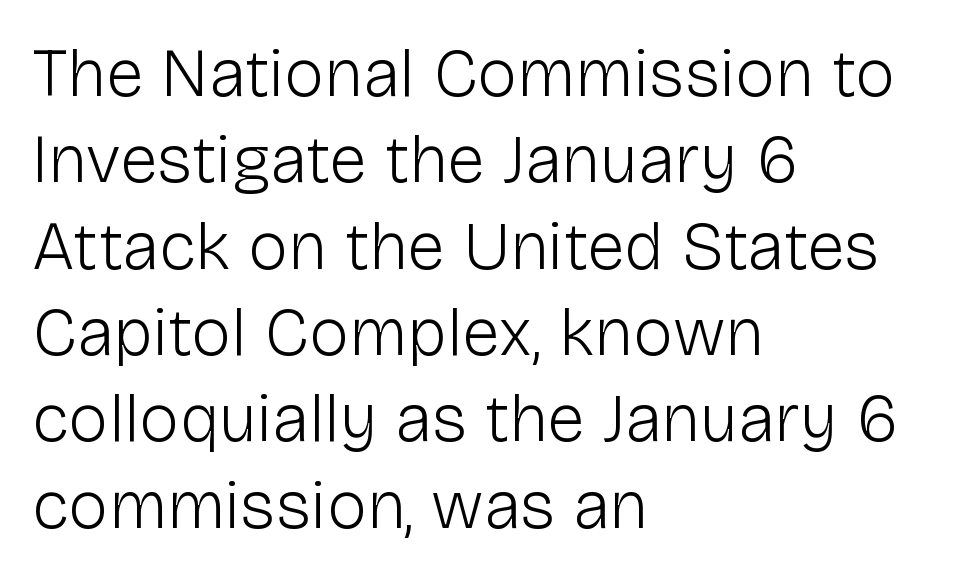
Q: Is the text bold? A: No.
Q: Is the text italic (slanted)? A: No, it is upright.
Q: Is the typeface a serif or a sans-serif typeface? A: Sans-serif.
Q: Is the text underlined? A: No.
Q: How is the paragraph aligned? A: Left-aligned.
Q: Is the spacing between letters normal or unusually wide? A: Normal.
Q: Is the spacing between lines tight, normal or loose? A: Normal.
Q: Width (condensed, normal, or wide)? A: Normal.
Q: Stroke contrast? A: Low.
Q: x-height? A: Medium.
Q: Monospaced? A: No.
